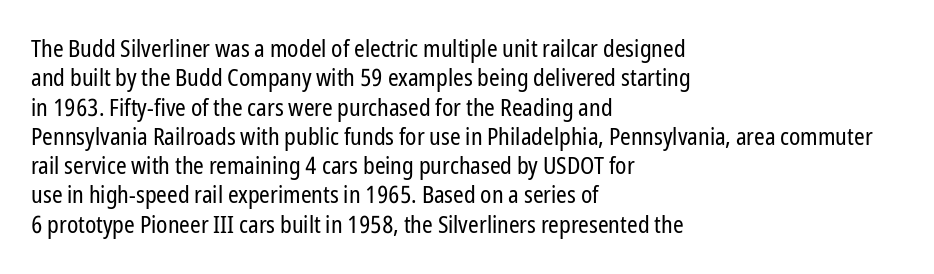
The image shows 24 px text type, upright; set left-aligned, line spacing 1.22x, normal letter spacing, not underlined.
